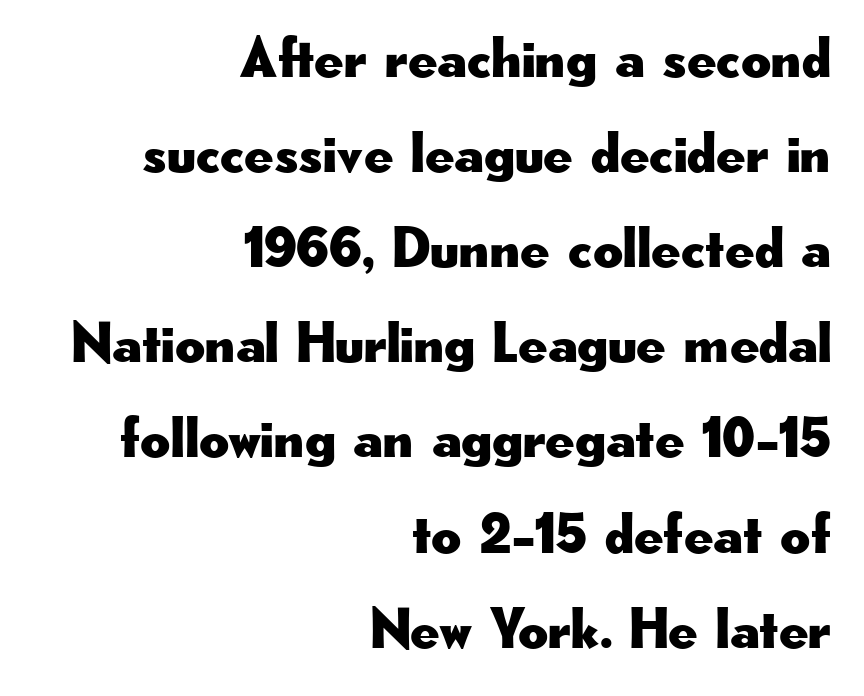
If you measured baseline to baseline, you'd find a middling distance. How are the letters spaced? Ordinarily, with no added tracking. Varying glyph widths throughout — classic text-font behaviour. Glance below the letters and you will spot only blank space.
